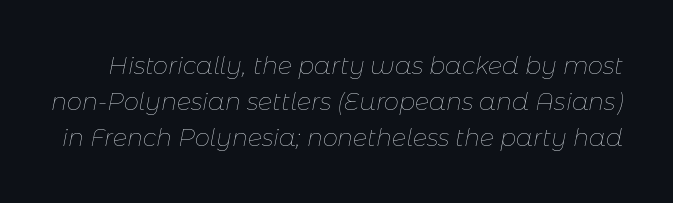
{"italic": "yes", "lean": "right", "slant_degrees": 11, "bold": "no", "underline": "no", "line_spacing": "normal", "line_spacing_ratio": 1.49, "letter_spacing": "normal", "letter_spacing_em": 0.0, "glyph_px": 24}
